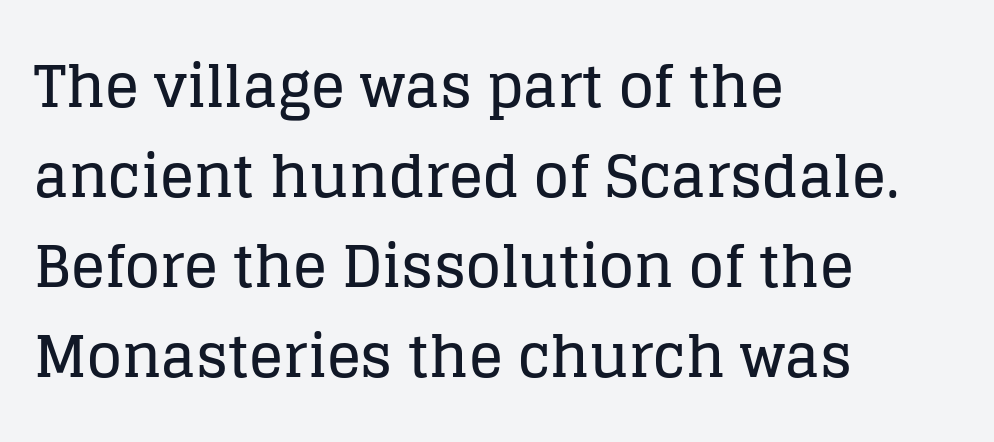
Q: Is the text italic (slanted)? A: No, it is upright.
Q: Is the typeface a serif or a sans-serif typeface? A: Serif.
Q: Is the text underlined? A: No.
Q: How is the paragraph aligned? A: Left-aligned.
Q: Is the spacing between letters normal or unusually wide? A: Normal.
Q: Is the spacing between lines tight, normal or loose? A: Normal.
Q: Width (condensed, normal, or wide)? A: Normal.
Q: Stroke contrast? A: Low.
Q: x-height? A: Large.
Q: Monospaced? A: No.
